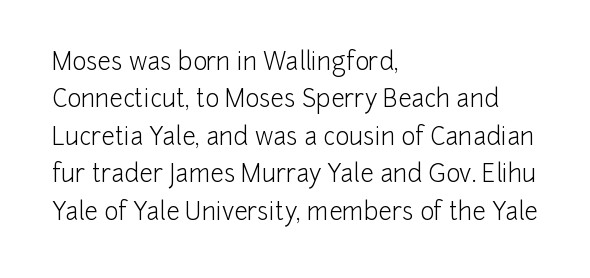
Evenly set lines give the paragraph a standard silhouette. Here the glyphs are tracked normally, forming tight word shapes. Rule under the text: the space is simply empty. Italic? Not at all — the glyphs are vertical. These glyphs show unthickened strokes, regular width or finer.
